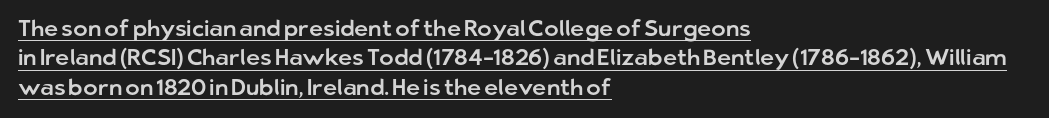
Tracking value appears to be zero — textbook default spacing. The letters stand straight up with perfectly vertical stems. The vertical gap from one line to the next is medium. This sample is left-justified, so line endings fall wherever the words run out. Decoration check: the copy is underlined.
